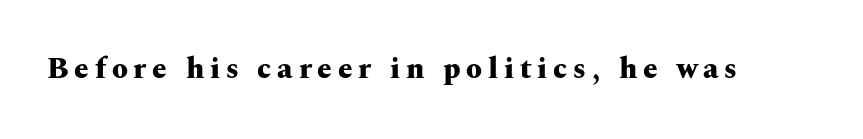
The image shows 29 px heavy, wide serif type, upright; set unusually wide letter spacing (+0.2 em), not underlined; medium stroke contrast and a medium x-height.
